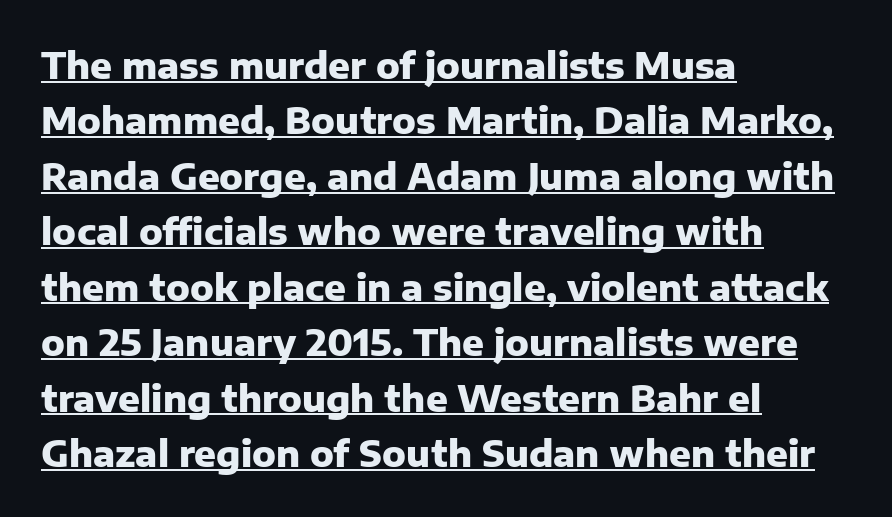
{"serif": "no", "italic": "no", "bold": "yes", "weight": "heavy", "width": "normal", "stroke_contrast": "low", "x_height": "medium", "monospaced": "no", "underline": "yes", "align": "left", "line_spacing": "normal", "line_spacing_ratio": 1.54, "letter_spacing": "normal", "letter_spacing_em": 0.0, "glyph_px": 36}
